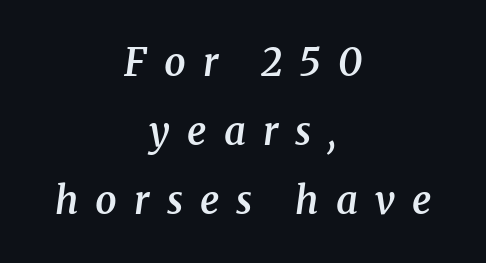
The image shows 38 px semibold serif type, italic (leaning right); set centered, line spacing 1.81x, unusually wide letter spacing (+0.45 em), not underlined; medium stroke contrast and a medium x-height.
